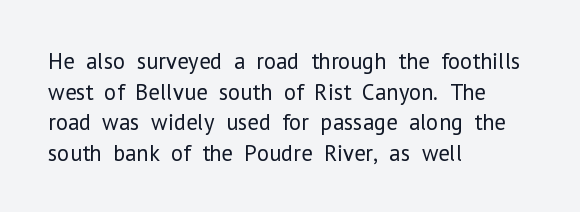
The image shows 23 px text type, upright; set left-aligned, normal line spacing (1.33x), normal letter spacing, not underlined.
